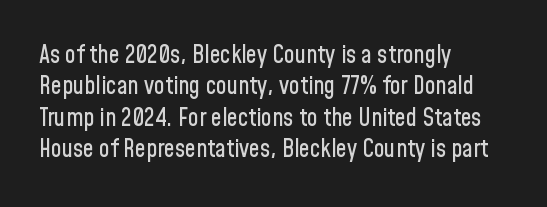
{"italic": "no", "underline": "no", "align": "left", "line_spacing": "normal", "line_spacing_ratio": 1.31, "letter_spacing": "normal", "letter_spacing_em": 0.0, "glyph_px": 24}
